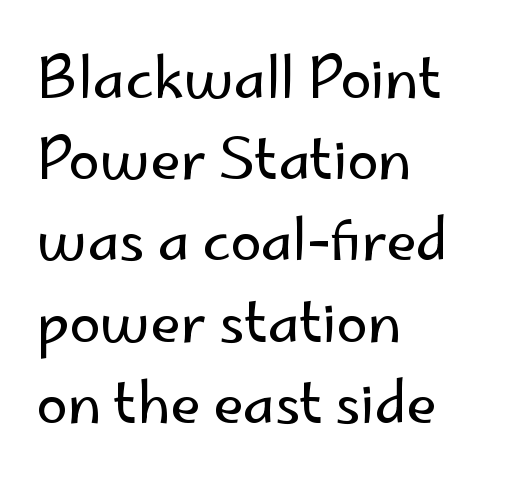
Whoever set this chose a conventional vertical rhythm. Beneath every word, the page is bare. Does extra space separate the letters? No, they use regular spacing. Unlike italic type, these characters show no tilt at all.
